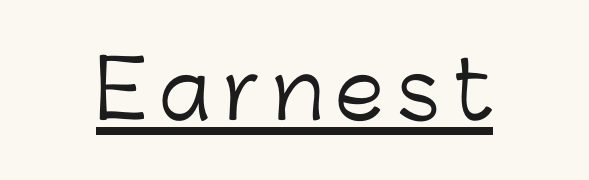
Tall strokes in this sample are plumb rather than angled. A baseline rule has been typeset under these characters. The letterforms sit at book weight or below. Note the varied advance widths — an 'i' is clearly narrower than an 'm'. Nope, no serifs anywhere on these letters.
